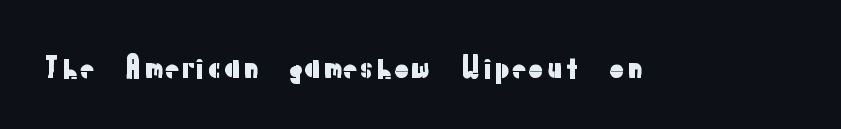
The letterforms sit shoulder to shoulder at normal distance. Vertical strokes here are truly vertical. Proportional: the letters do not fall into vertical columns. The specimen omits any rule beneath the text block's lines. Typographically, this falls in the sans-serif category.
